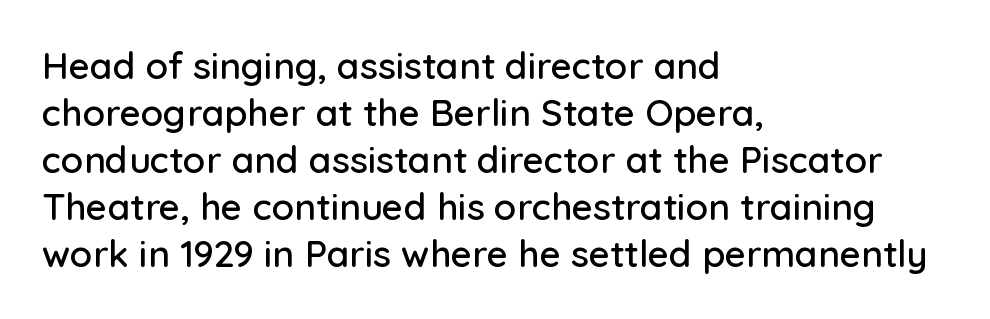
Q: Is the text italic (slanted)? A: No, it is upright.
Q: Is the typeface a serif or a sans-serif typeface? A: Sans-serif.
Q: Is the text underlined? A: No.
Q: How is the paragraph aligned? A: Left-aligned.
Q: Is the spacing between letters normal or unusually wide? A: Normal.
Q: Is the spacing between lines tight, normal or loose? A: Normal.
Q: Width (condensed, normal, or wide)? A: Normal.
Q: Stroke contrast? A: Low.
Q: x-height? A: Medium.
Q: Monospaced? A: No.
